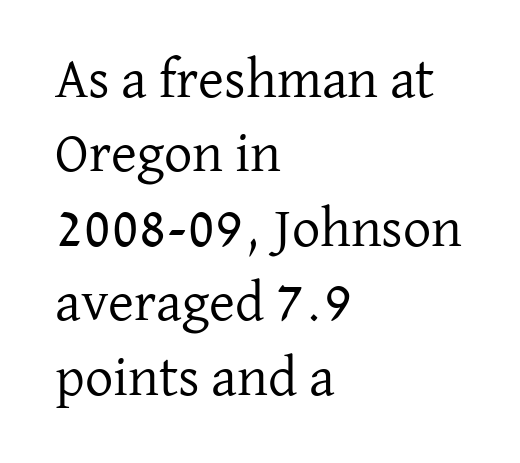
{"serif": "yes", "italic": "no", "bold": "no", "weight": "regular", "width": "normal", "stroke_contrast": "low", "x_height": "medium", "monospaced": "no", "underline": "no", "align": "left", "line_spacing": "normal", "line_spacing_ratio": 1.33, "letter_spacing": "normal", "letter_spacing_em": 0.0, "glyph_px": 56}
